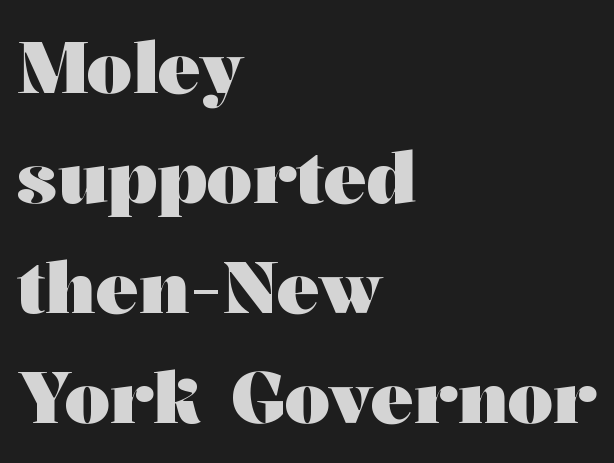
The image shows 72 px heavy, wide serif type, upright; set left-aligned, normal line spacing (1.53x), normal letter spacing, not underlined; medium stroke contrast and a medium x-height.
